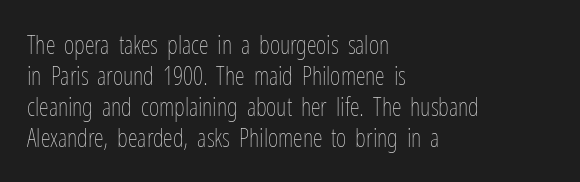
{"italic": "no", "bold": "no", "underline": "no", "align": "left", "line_spacing_ratio": 1.24, "letter_spacing": "normal", "letter_spacing_em": 0.0, "glyph_px": 25}
